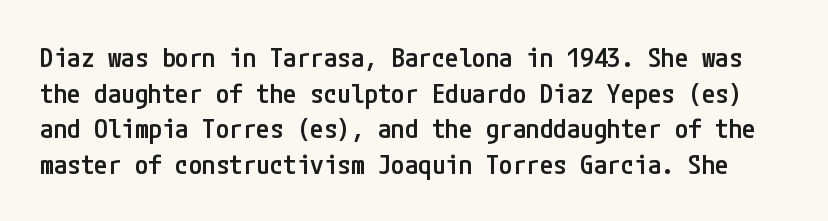
{"italic": "no", "bold": "semi", "underline": "no", "line_spacing": "normal", "line_spacing_ratio": 1.32, "letter_spacing": "normal", "letter_spacing_em": 0.0, "glyph_px": 27}
